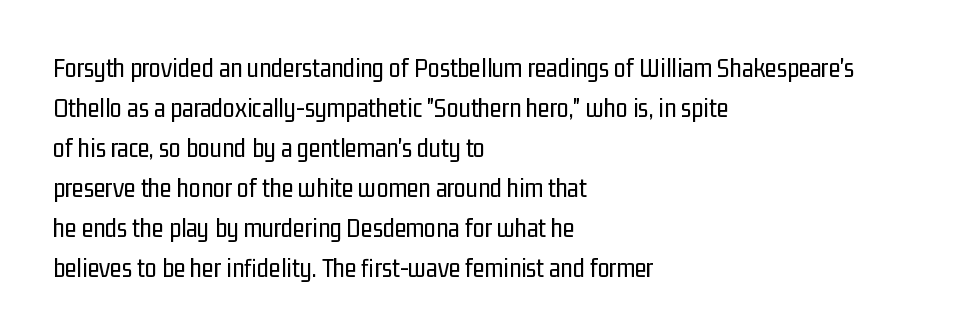
Q: Is the text bold? A: No.
Q: Is the text italic (slanted)? A: No, it is upright.
Q: Is the text underlined? A: No.
Q: How is the paragraph aligned? A: Left-aligned.
Q: Is the spacing between letters normal or unusually wide? A: Normal.
Q: Is the spacing between lines tight, normal or loose? A: Normal.
